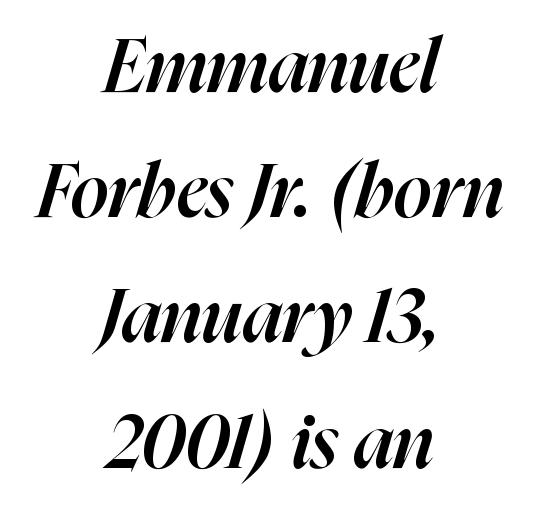
Does the leading feel generous? No, just average. Style check: oblique. Standard letterfit; no display-style spreading of the glyphs. Horizontally, the lines are justified to the midpoint only.
